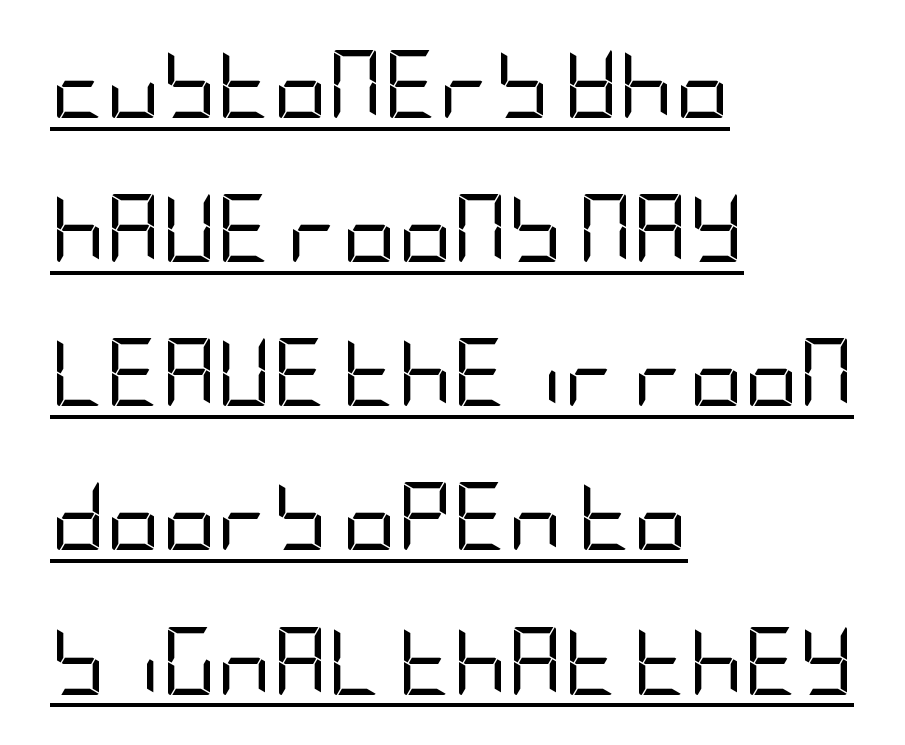
{"serif": "no", "italic": "no", "bold": "no", "weight": "regular", "width": "condensed", "stroke_contrast": "low", "x_height": "large", "underline": "yes", "align": "left", "line_spacing": "loose", "line_spacing_ratio": 2.12, "letter_spacing": "normal", "letter_spacing_em": 0.0, "glyph_px": 68}
